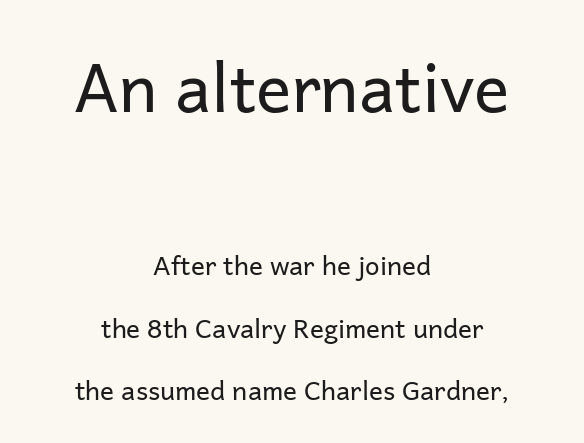
{"serif": "no", "italic": "no", "bold": "no", "weight": "regular", "width": "normal", "stroke_contrast": "low", "x_height": "medium", "monospaced": "no", "underline": "no", "align": "center", "line_spacing": "loose", "line_spacing_ratio": 2.41, "letter_spacing": "normal", "letter_spacing_em": 0.0, "larger_block": "first", "size_ratio": 2.54, "glyph_px": 66}
